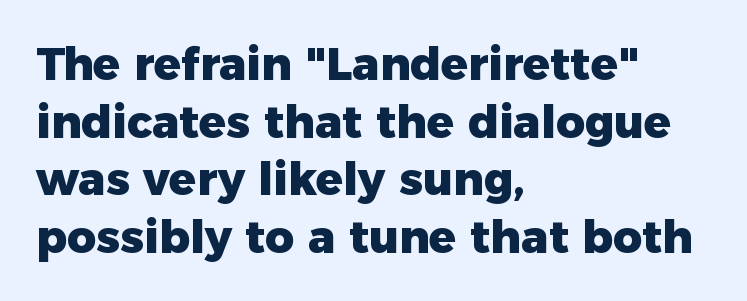
Strong, thick strokes mark this as bold type. In terms of leading, this rendering sits right in the middle. How are the letters spaced? Ordinarily, with no added tracking. Looks like regular typesetting: each glyph gets only the width it needs.
